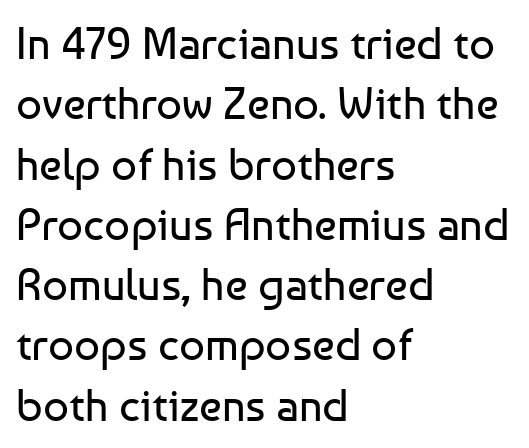
{"serif": "no", "italic": "no", "bold": "no", "weight": "regular", "width": "normal", "stroke_contrast": "low", "x_height": "medium", "monospaced": "no", "underline": "no", "align": "left", "line_spacing": "normal", "line_spacing_ratio": 1.34, "letter_spacing": "normal", "letter_spacing_em": 0.0, "glyph_px": 45}
